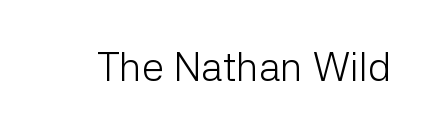
Q: Is the text bold? A: No.
Q: Is the text italic (slanted)? A: No, it is upright.
Q: Is the typeface a serif or a sans-serif typeface? A: Sans-serif.
Q: Is the text underlined? A: No.
Q: Is the spacing between letters normal or unusually wide? A: Normal.
Q: Width (condensed, normal, or wide)? A: Normal.
Q: Stroke contrast? A: Low.
Q: x-height? A: Medium.
Q: Monospaced? A: No.
